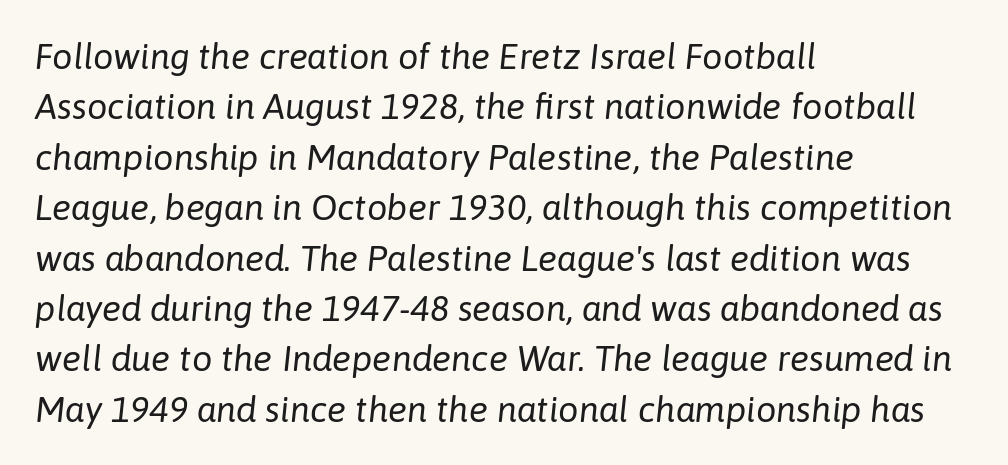
Q: Is the text bold? A: No.
Q: Is the text italic (slanted)? A: Yes, it leans right by about 6 degrees.
Q: Is the text underlined? A: No.
Q: How is the paragraph aligned? A: Left-aligned.
Q: Is the spacing between letters normal or unusually wide? A: Normal.
Q: Is the spacing between lines tight, normal or loose? A: Normal.
Q: Width (condensed, normal, or wide)? A: Normal.
Q: Stroke contrast? A: Low.
Q: x-height? A: Medium.
Q: Monospaced? A: No.
